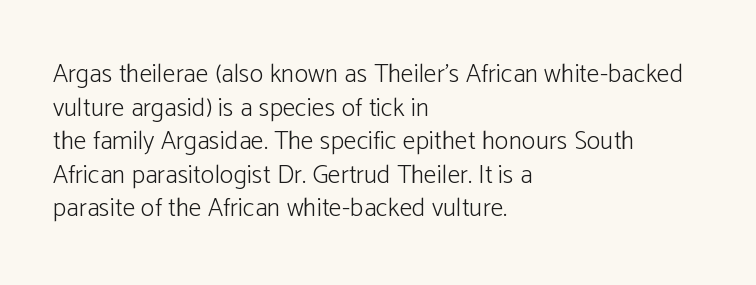
Interline gaps are of average width in this sample. In terms of posture, this sample is upright. Teacher's note: observe the even left margin — that is flush-left alignment. The cut favours lightness, reaching ordinary text weight at its darkest.
